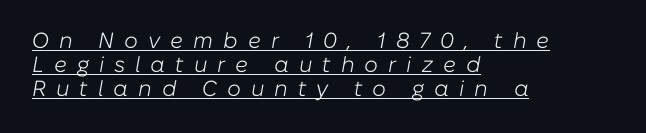
The image shows 22 px text type, italic (leaning right); set left-aligned, tight line spacing (1.08x), unusually wide letter spacing (+0.45 em), underlined.
